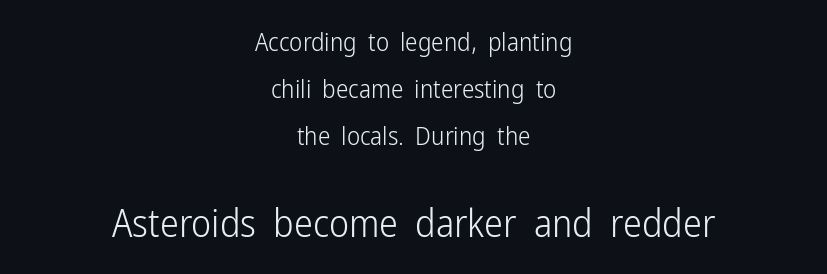
Q: Is the text bold? A: No.
Q: Is the text italic (slanted)? A: No, it is upright.
Q: Is the typeface a serif or a sans-serif typeface? A: Sans-serif.
Q: Is the text underlined? A: No.
Q: How is the paragraph aligned? A: Centered.
Q: Is the spacing between letters normal or unusually wide? A: Normal.
Q: Which block of text is set in a larger size, the first (top) or the second (bottom)? A: The second (bottom) one.
Q: Width (condensed, normal, or wide)? A: Condensed.
Q: Stroke contrast? A: Low.
Q: x-height? A: Medium.
Q: Monospaced? A: No.
